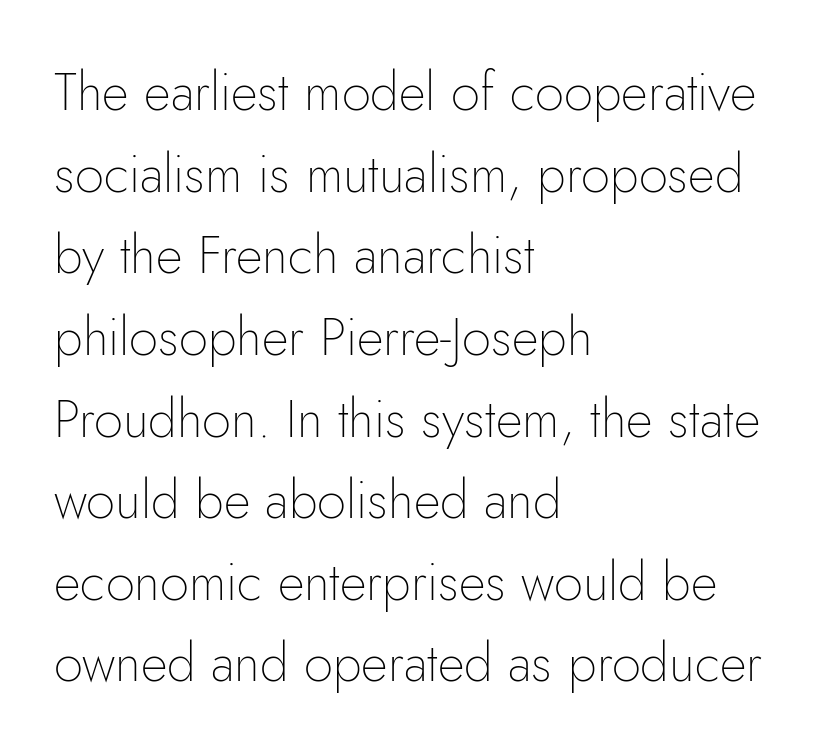
Q: Is the text bold? A: No.
Q: Is the text italic (slanted)? A: No, it is upright.
Q: Is the typeface a serif or a sans-serif typeface? A: Sans-serif.
Q: Is the text underlined? A: No.
Q: How is the paragraph aligned? A: Left-aligned.
Q: Is the spacing between letters normal or unusually wide? A: Normal.
Q: Is the spacing between lines tight, normal or loose? A: Normal.
Q: Width (condensed, normal, or wide)? A: Normal.
Q: Stroke contrast? A: Low.
Q: x-height? A: Small.
Q: Monospaced? A: No.
